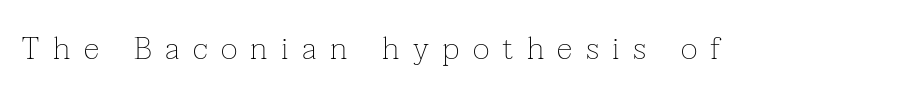
The image shows 32 px thin serif type, upright; set unusually wide letter spacing (+0.42 em), not underlined; low stroke contrast and a medium x-height.
